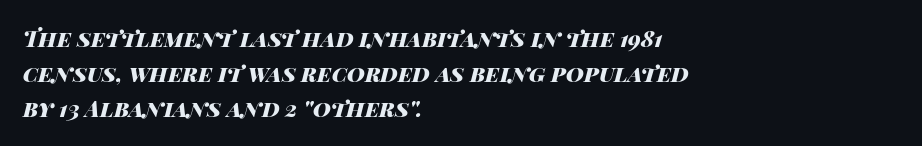
The image shows 22 px bold type, italic (leaning right); set left-aligned, normal line spacing (1.58x), normal letter spacing, not underlined.
